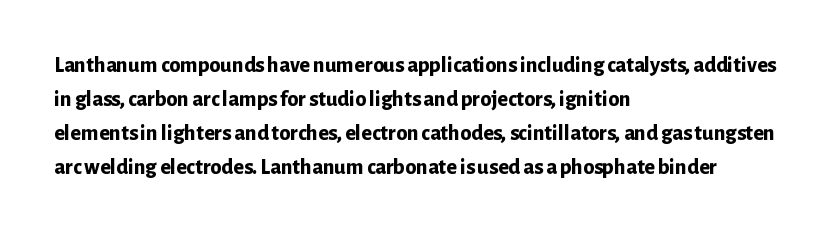
{"italic": "no", "bold": "yes", "underline": "no", "align": "left", "line_spacing": "normal", "line_spacing_ratio": 1.55, "letter_spacing": "normal", "letter_spacing_em": 0.0, "glyph_px": 22}
